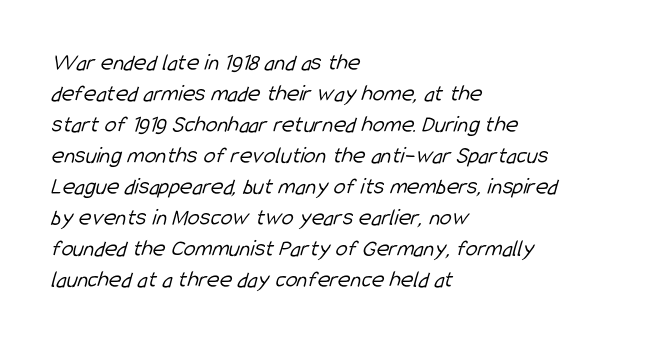
{"bold": "no", "underline": "no", "align": "left", "line_spacing": "normal", "line_spacing_ratio": 1.29, "letter_spacing": "normal", "letter_spacing_em": 0.0, "glyph_px": 24}
